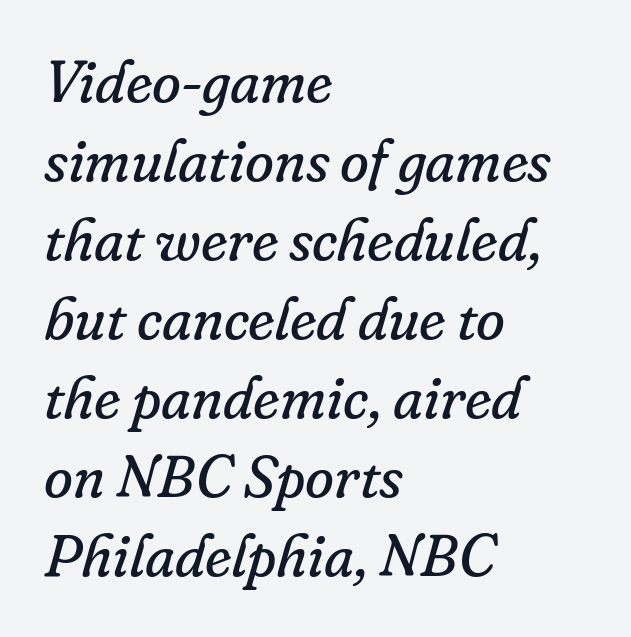
The passage is arranged the way most books set body copy — flush left. Weight: not bold — regular or lighter. This block has exactly the height ordinary leading produces. The letters advance in unequal steps, a hallmark of proportional type. Small tapered or slab feet sit at the stroke ends, so this counts as serif.
